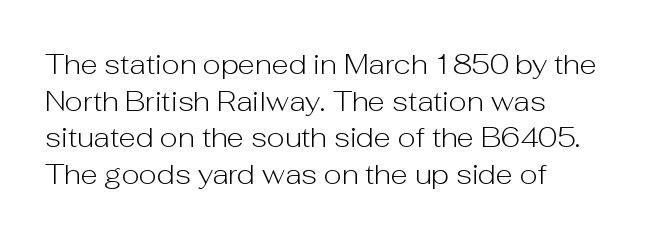
The image shows 28 px light sans-serif type, upright; set left-aligned, normal line spacing (1.31x), normal letter spacing, not underlined; low stroke contrast and a medium x-height.
